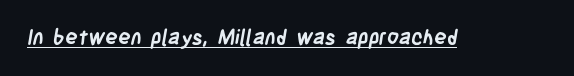
Q: Is the text bold? A: Yes.
Q: Is the text underlined? A: Yes.
Q: Is the spacing between letters normal or unusually wide? A: Normal.
